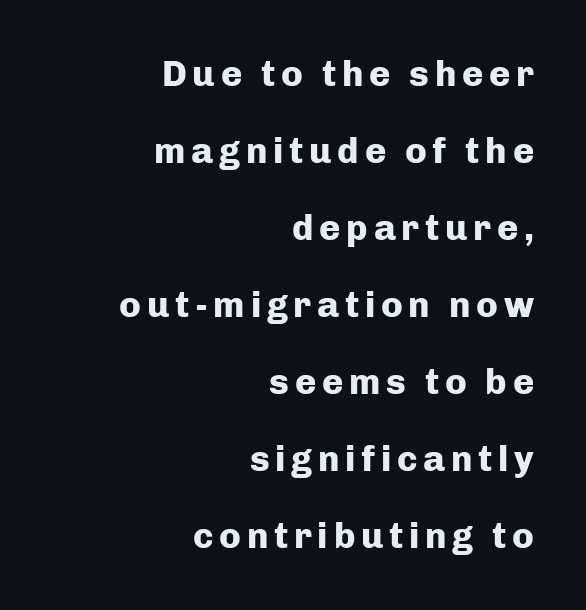
The characters look thick and weighty, a clear bold. Classification — sans serif. The baseline area is clear. Note the varied advance widths — an 'i' is clearly narrower than an 'm'.
